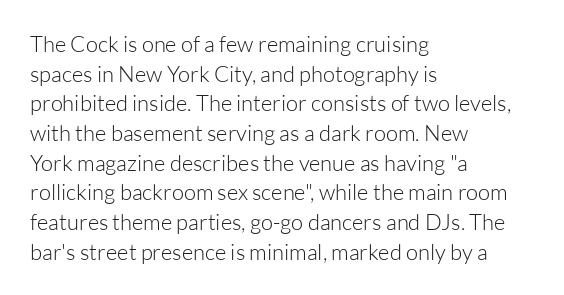
Unmarked baselines from the first word to the last. The designer left line spacing at the default. The rendering anchors every line to the left-hand side. The gaps between neighbouring characters are ordinary and unremarkable. The type sits square on the baseline with zero lean.
